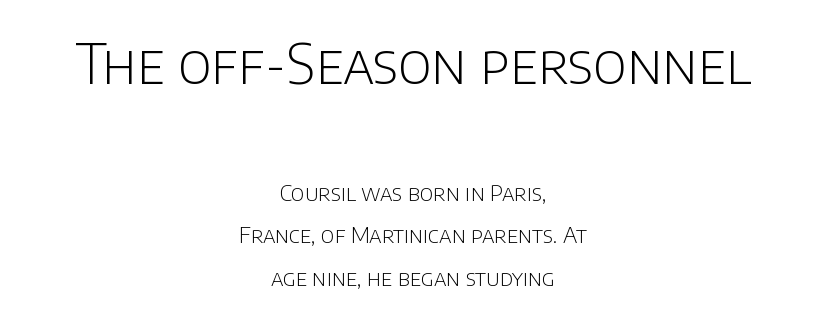
Is this a fixed-width face? No — the glyphs have proportional, varying widths. The vertical gap from one line to the next is large. Counters stay open thanks to moderate or lighter strokes. Caption: upper text group enlarged, lower text group reduced. Is this a sans? Yes — the strokes have no serifs.
